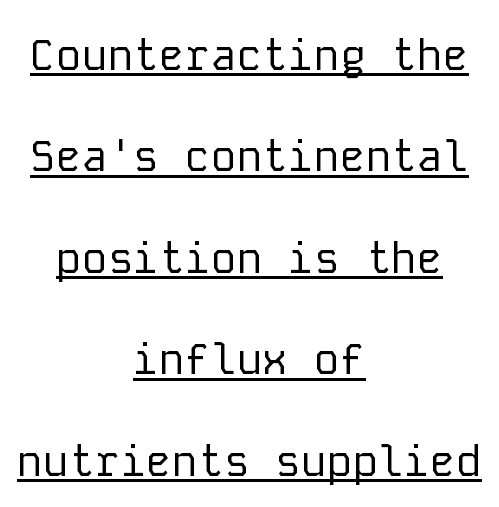
The image shows 43 px regular-weight sans-serif type, upright, monospaced; set centered, loose line spacing (2.36x), normal letter spacing, underlined; low stroke contrast and a medium x-height.
